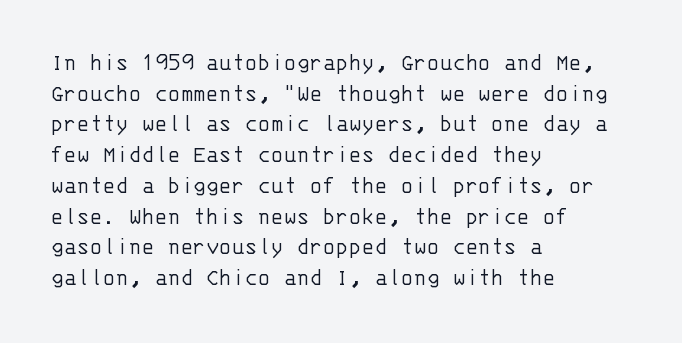
{"italic": "no", "bold": "no", "underline": "no", "align": "left", "line_spacing": "normal", "line_spacing_ratio": 1.28, "letter_spacing": "normal", "letter_spacing_em": 0.0, "glyph_px": 24}
